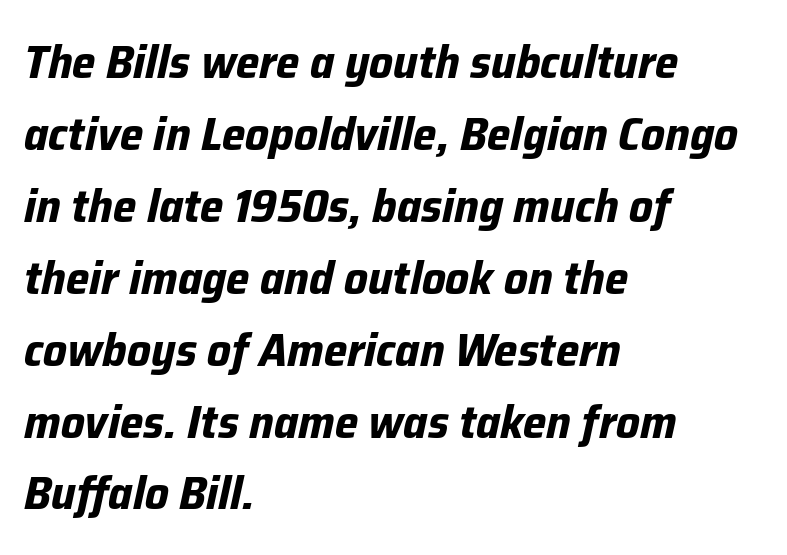
The image shows 47 px bold type, italic (leaning right); set left-aligned, normal line spacing (1.53x), normal letter spacing, not underlined; low stroke contrast and a medium x-height.
